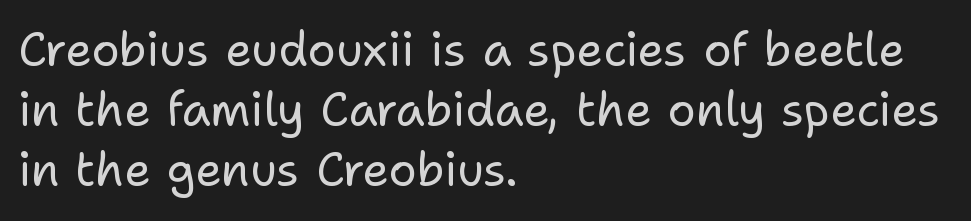
Teacher's note: observe the even left margin — that is flush-left alignment. The letters advance in unequal steps, a hallmark of proportional type. The font's upright variant was chosen for this text. Unlike a traditional serif, this face leaves its strokes unadorned. Does the leading feel generous? No, just average.
